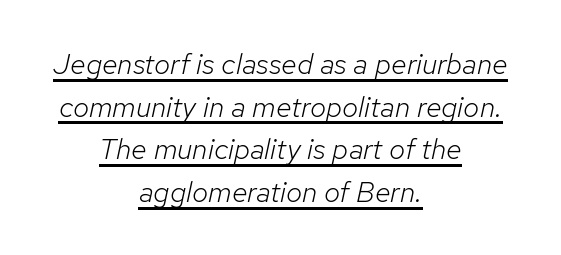
The image shows 29 px light type, italic (leaning right); set centered, normal line spacing (1.47x), normal letter spacing, underlined; low stroke contrast and a medium x-height.
